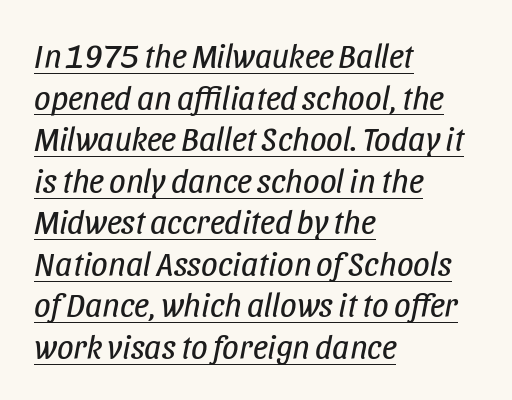
Q: Is the text bold? A: No.
Q: Is the text italic (slanted)? A: Yes, it leans right by about 11 degrees.
Q: Is the text underlined? A: Yes.
Q: How is the paragraph aligned? A: Left-aligned.
Q: Is the spacing between letters normal or unusually wide? A: Normal.
Q: Is the spacing between lines tight, normal or loose? A: Normal.
Q: Width (condensed, normal, or wide)? A: Condensed.
Q: Stroke contrast? A: Low.
Q: x-height? A: Large.
Q: Monospaced? A: No.
